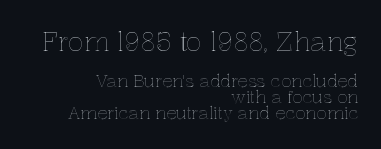
{"italic": "no", "underline": "no", "align": "right", "line_spacing": "tight", "line_spacing_ratio": 0.96, "letter_spacing": "normal", "letter_spacing_em": 0.0, "larger_block": "first", "size_ratio": 1.53, "glyph_px": 26}
